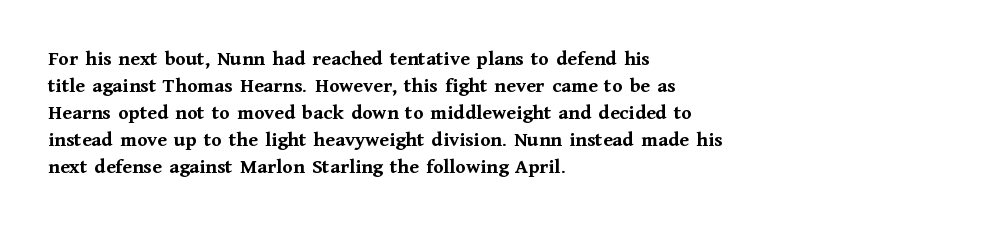
The image shows 21 px bold type, upright; set left-aligned, normal line spacing (1.28x), normal letter spacing, not underlined.
